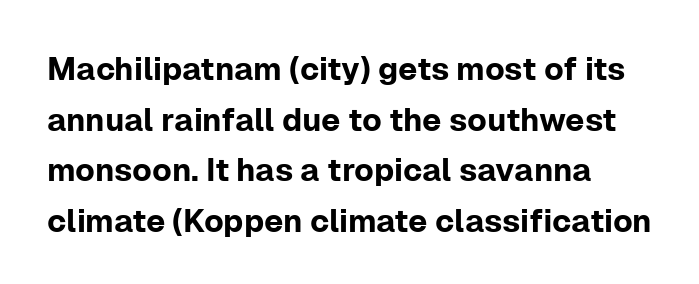
The image shows 32 px sans-serif type, upright; set left-aligned, normal line spacing (1.58x), normal letter spacing, not underlined; low stroke contrast and a medium x-height.
